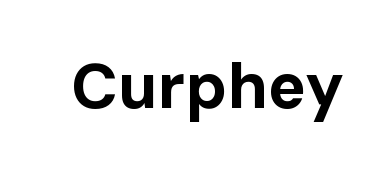
The image shows 64 px bold sans-serif type, upright; set normal letter spacing, not underlined; low stroke contrast and a medium x-height.
